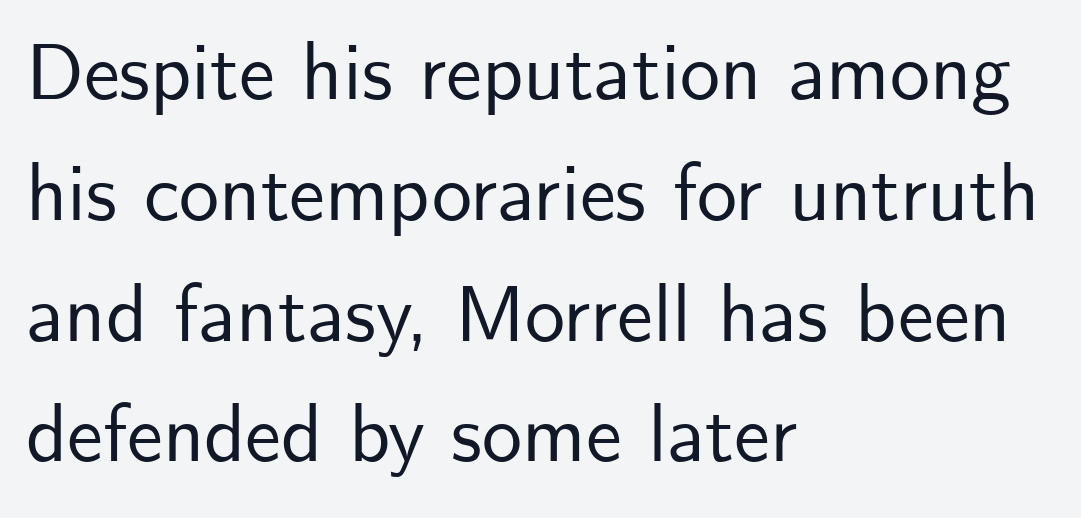
Do the characters align in a grid? No, the font is proportional. The letters stand straight up with perfectly vertical stems. Unmarked baselines from the first word to the last. Line spacing here is normal. Casual observation: everything's shoved over to the left. Look at the tracking — it's just the regular setting, nothing added.
